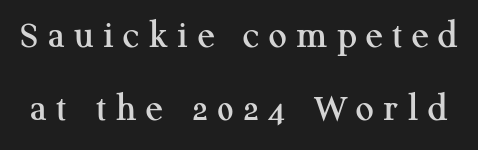
Short note: letters widely spaced. Each letter's strokes conclude with small projecting serifs. The area under the type is left untouched. The specimen reads as upright at a glance. Each letter keeps its own natural width here, so spacing adapts to shape.
